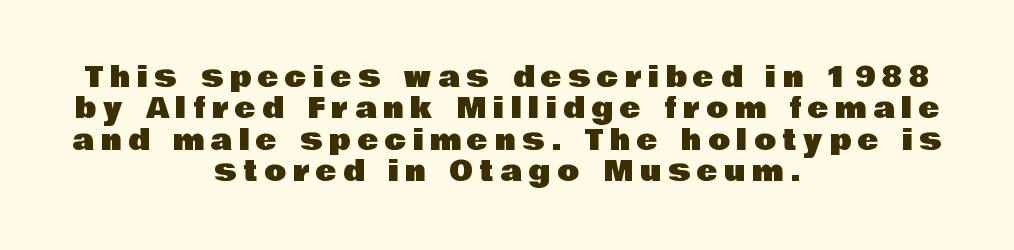
The typography opts for an upright posture over an oblique one. Characters follow at a spacing far wider than the type designer built in. The rendering shows plain stroke endings on the letterforms — a sans-serif design. Layout note: lines centered. Character widths vary here, with narrow letters taking less room than wide ones.
